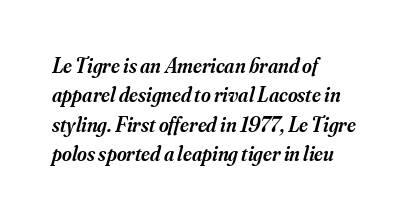
{"italic": "yes", "lean": "right", "slant_degrees": 16, "bold": "semi", "underline": "no", "align": "left", "line_spacing": "normal", "line_spacing_ratio": 1.4, "letter_spacing": "normal", "letter_spacing_em": 0.0, "glyph_px": 21}
